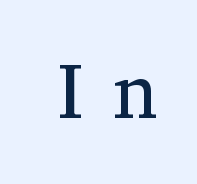
Notice how the stems are strictly vertical — no italics here. The weight tops out at a normal text grade. The text was rendered using a seriffed face with decorative stroke endings. This sample has the flowing, uneven cadence of proportional lettering. Observe the wide spacing: letters keep a clear distance from each other. Unmarked baselines from the first word to the last.
